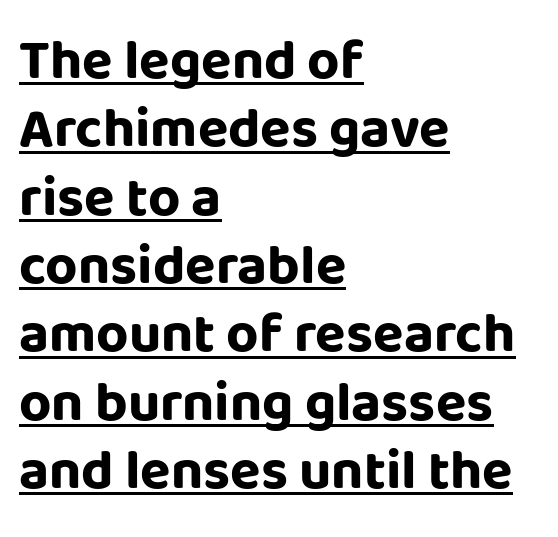
Does the type have serifs? No, each stem ends abruptly. Nobody touched the tracking dial on this one. Casual observation: everything's shoved over to the left. Italic? Not at all — the glyphs are vertical.
